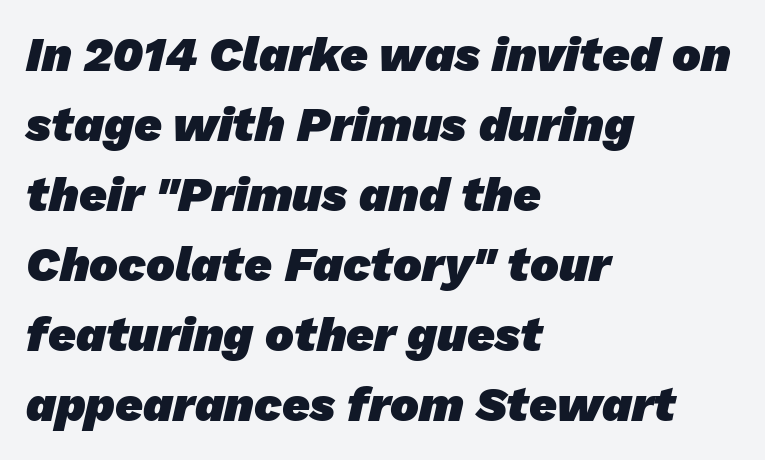
Q: Is the text bold? A: Yes.
Q: Is the typeface a serif or a sans-serif typeface? A: Sans-serif.
Q: Is the text underlined? A: No.
Q: How is the paragraph aligned? A: Left-aligned.
Q: Is the spacing between letters normal or unusually wide? A: Normal.
Q: Is the spacing between lines tight, normal or loose? A: Normal.
Q: Width (condensed, normal, or wide)? A: Normal.
Q: Stroke contrast? A: Low.
Q: x-height? A: Medium.
Q: Monospaced? A: No.
